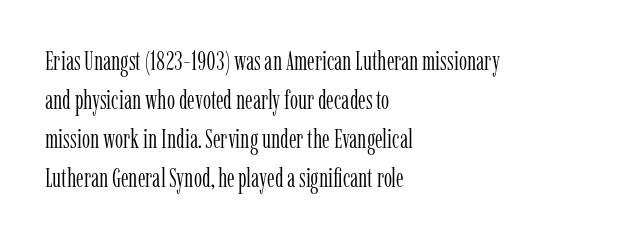
The image shows 26 px text type, upright; set left-aligned, normal line spacing (1.5x), normal letter spacing, not underlined.
